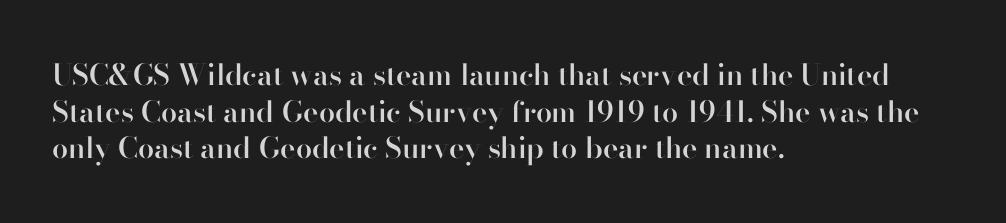
Q: Is the text bold? A: Semi-bold.
Q: Is the text italic (slanted)? A: No, it is upright.
Q: Is the typeface a serif or a sans-serif typeface? A: Sans-serif.
Q: Is the text underlined? A: No.
Q: How is the paragraph aligned? A: Left-aligned.
Q: Is the spacing between letters normal or unusually wide? A: Normal.
Q: Is the spacing between lines tight, normal or loose? A: Normal.
Q: Width (condensed, normal, or wide)? A: Normal.
Q: Stroke contrast? A: High.
Q: x-height? A: Small.
Q: Monospaced? A: No.
